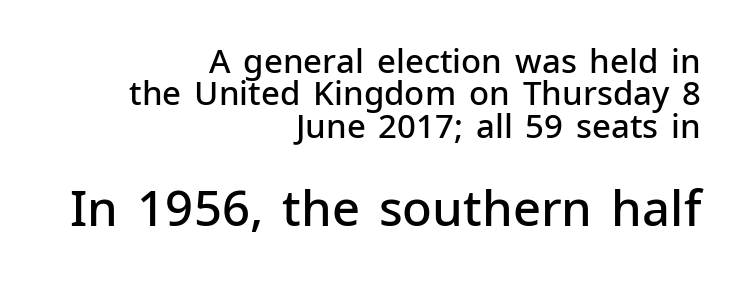
{"serif": "no", "italic": "no", "bold": "semi", "weight": "semibold", "width": "normal", "stroke_contrast": "low", "x_height": "medium", "monospaced": "no", "underline": "no", "align": "right", "line_spacing": "tight", "line_spacing_ratio": 0.98, "letter_spacing": "normal", "letter_spacing_em": 0.0, "larger_block": "second", "size_ratio": 1.48, "glyph_px": 49}
